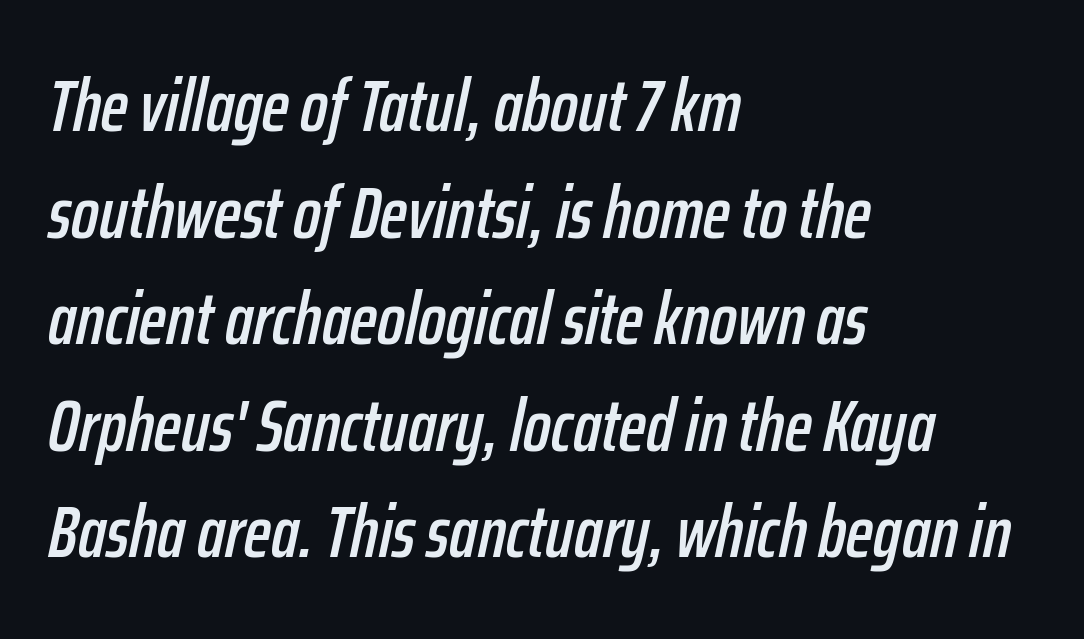
The image shows 73 px condensed type, italic (leaning right); set left-aligned, normal line spacing (1.46x), normal letter spacing, not underlined; low stroke contrast and a medium x-height.
